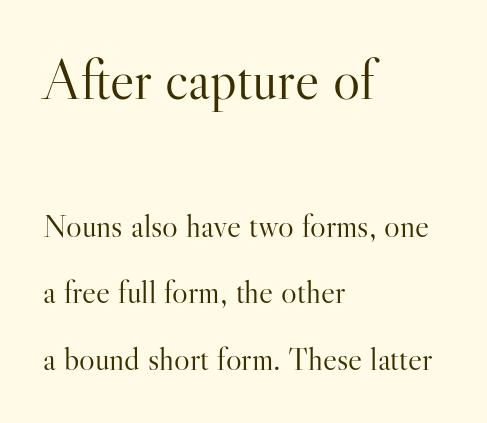
Q: Is the text bold? A: No.
Q: Is the text italic (slanted)? A: No, it is upright.
Q: Is the typeface a serif or a sans-serif typeface? A: Serif.
Q: Is the text underlined? A: No.
Q: How is the paragraph aligned? A: Left-aligned.
Q: Is the spacing between letters normal or unusually wide? A: Normal.
Q: Is the spacing between lines tight, normal or loose? A: Loose.
Q: Which block of text is set in a larger size, the first (top) or the second (bottom)? A: The first (top) one.
Q: Width (condensed, normal, or wide)? A: Normal.
Q: Stroke contrast? A: High.
Q: x-height? A: Small.
Q: Monospaced? A: No.
